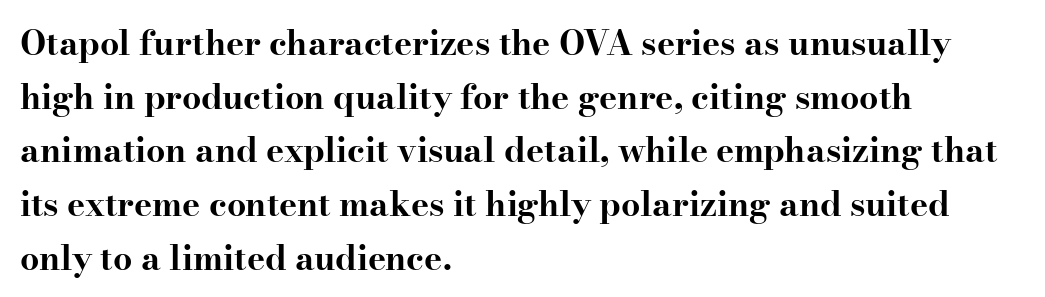
Looks like regular typesetting: each glyph gets only the width it needs. Descender tails drop into unmarked territory. The paragraph shown leans on its left margin. Quick note: interline space is typical. Letterform terminals end in serifs throughout the passage. Designer's note — italics off, roman on.
